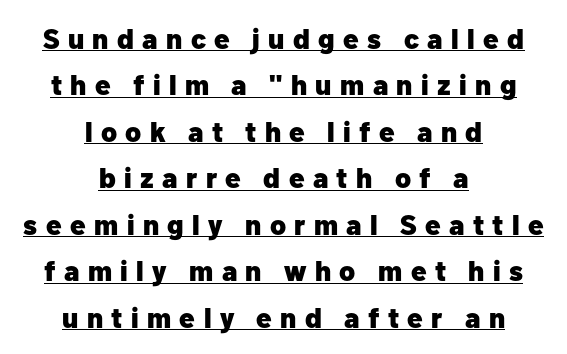
{"serif": "no", "italic": "no", "bold": "yes", "weight": "heavy", "width": "normal", "stroke_contrast": "low", "x_height": "medium", "monospaced": "no", "underline": "yes", "align": "center", "line_spacing": "normal", "line_spacing_ratio": 1.66, "letter_spacing": "wide", "letter_spacing_em": 0.3, "glyph_px": 28}
